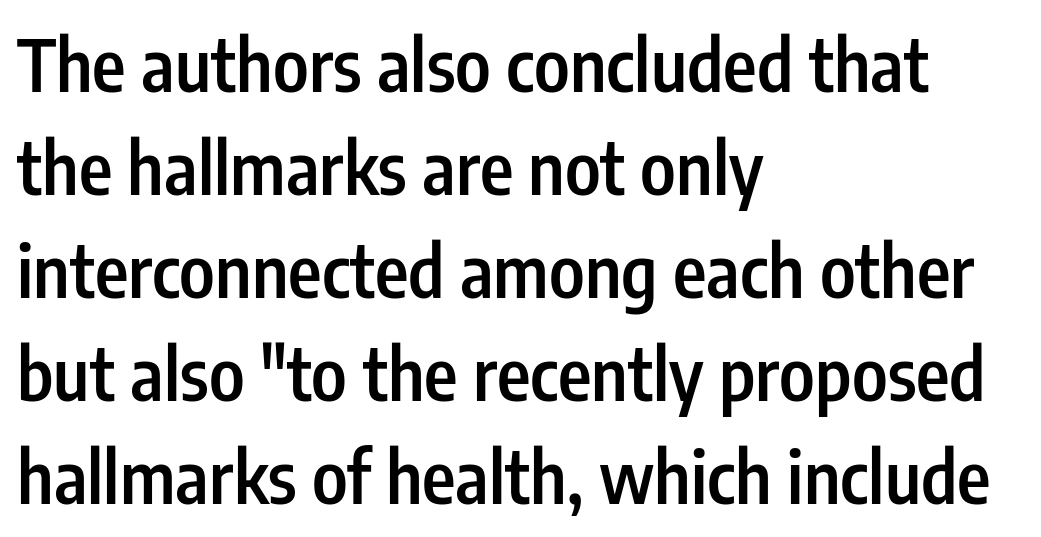
{"serif": "no", "italic": "no", "bold": "semi", "weight": "semibold", "width": "condensed", "stroke_contrast": "low", "x_height": "medium", "monospaced": "no", "underline": "no", "align": "left", "line_spacing": "normal", "line_spacing_ratio": 1.43, "letter_spacing": "normal", "letter_spacing_em": 0.0, "glyph_px": 72}
